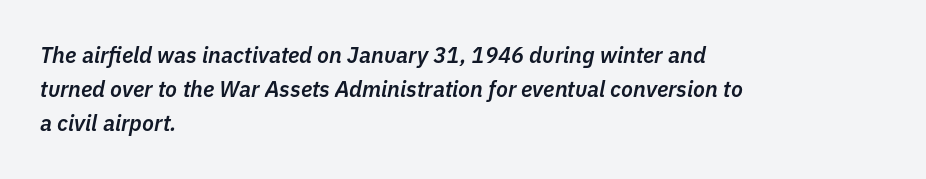
The image shows 22 px text type, italic (leaning right); set left-aligned, normal line spacing (1.55x), normal letter spacing, not underlined.
